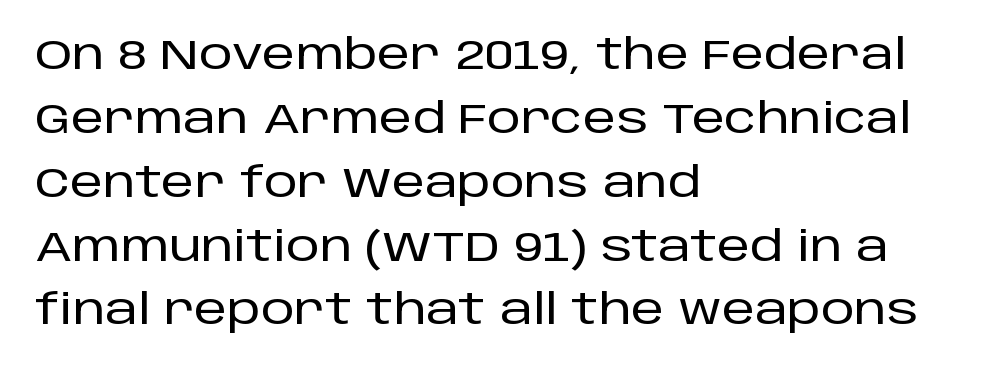
Character widths vary here, with narrow letters taking less room than wide ones. Italic: no, the glyphs are upright roman. The specimen omits any rule beneath the text block's lines. Glyph-to-glyph distance matches everyday printed text. The designer went with a sans here, leaving each stem footless. The rendering anchors every line to the left-hand side.
